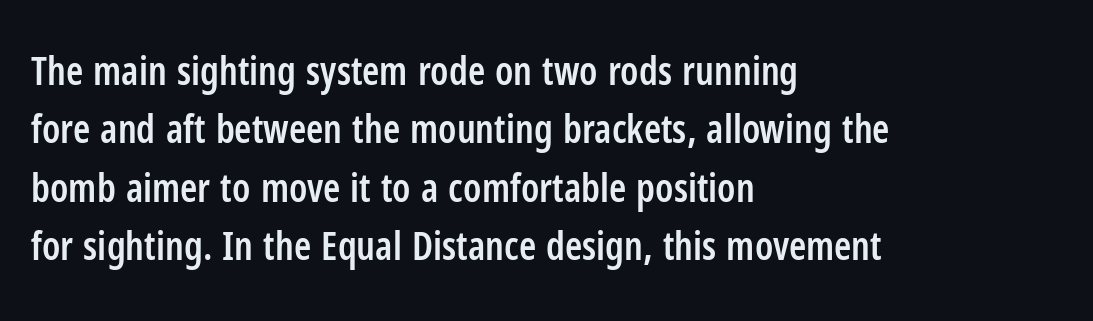
The image shows 39 px semibold, condensed sans-serif type, upright; set left-aligned, normal line spacing (1.5x), normal letter spacing, not underlined; low stroke contrast and a medium x-height.
